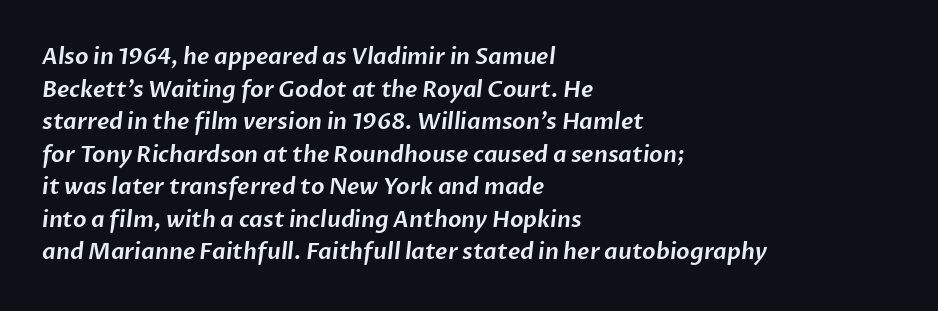
{"underline": "no", "align": "left", "line_spacing": "normal", "line_spacing_ratio": 1.48, "letter_spacing": "normal", "letter_spacing_em": 0.0, "glyph_px": 22}
